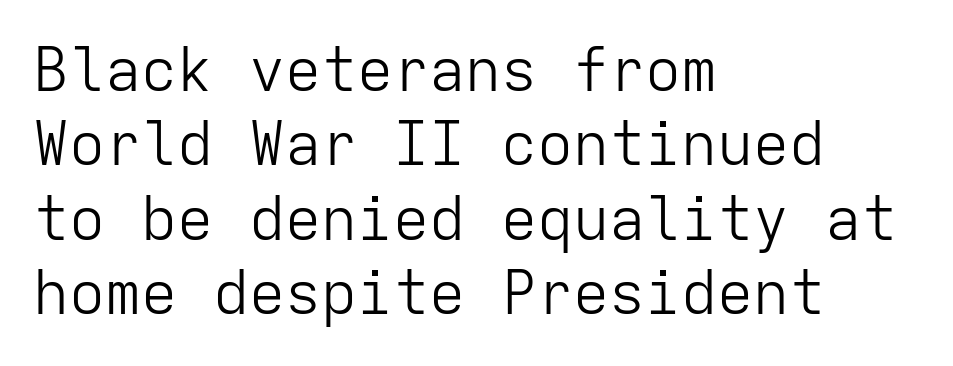
Left-aligned paragraph, ragged on the right. Every character sits straight up, as roman type does. What kind of face is this? One without serifs — a sans. Bare-footed words on every line.
